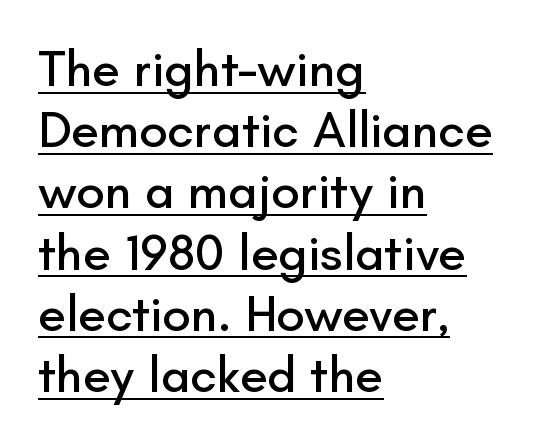
{"serif": "no", "italic": "no", "width": "normal", "stroke_contrast": "low", "x_height": "small", "monospaced": "no", "underline": "yes", "align": "left", "line_spacing_ratio": 1.2, "letter_spacing": "normal", "letter_spacing_em": 0.0, "glyph_px": 51}
